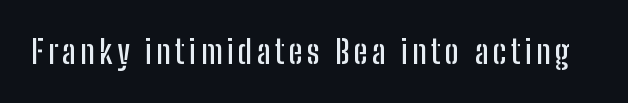
The image shows 33 px condensed sans-serif type, upright; set not underlined; low stroke contrast and a medium x-height.
